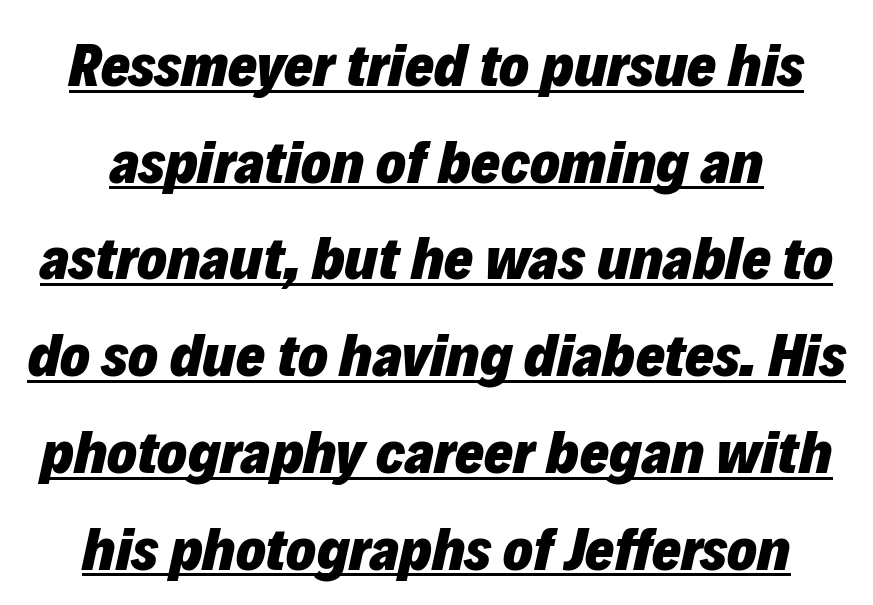
{"italic": "yes", "lean": "right", "slant_degrees": 12, "bold": "yes", "weight": "heavy", "width": "normal", "stroke_contrast": "low", "x_height": "medium", "monospaced": "no", "underline": "yes", "line_spacing": "normal", "line_spacing_ratio": 1.56, "letter_spacing": "normal", "letter_spacing_em": 0.0, "glyph_px": 62}
